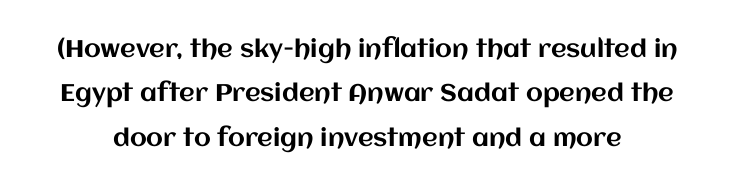
Bare-footed words on every line. A typesetter would mark this as roman, not italic. Tracking here is standard; glyphs follow each other at the usual distance.
